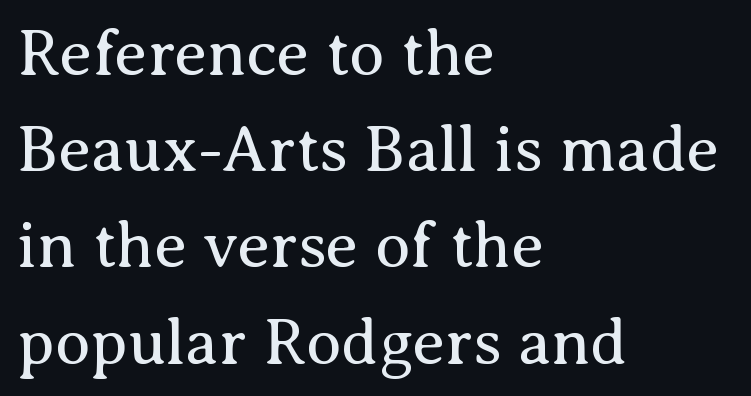
The image shows 65 px regular-weight serif type, upright; set left-aligned, normal line spacing (1.48x), normal letter spacing, not underlined; medium stroke contrast and a medium x-height.
